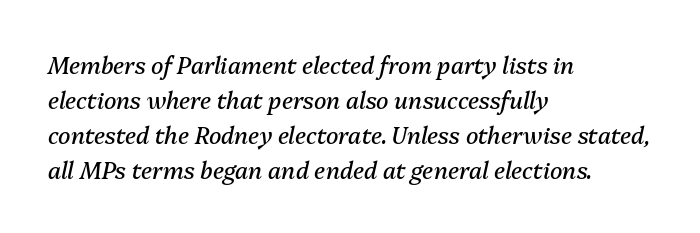
Q: Is the text bold? A: No.
Q: Is the text italic (slanted)? A: Yes, it leans right by about 13 degrees.
Q: Is the text underlined? A: No.
Q: How is the paragraph aligned? A: Left-aligned.
Q: Is the spacing between letters normal or unusually wide? A: Normal.
Q: Is the spacing between lines tight, normal or loose? A: Normal.
